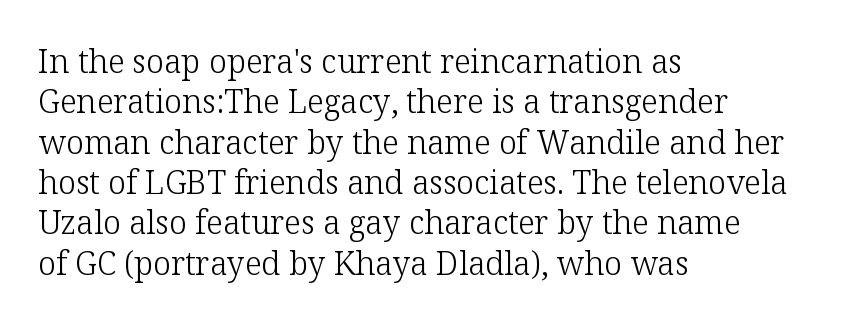
This sample has the flowing, uneven cadence of proportional lettering. If you measured baseline to baseline, you'd find a middling distance. Plain, unruled lines of type. The letters look calm and open, with moderate or lighter stems.
